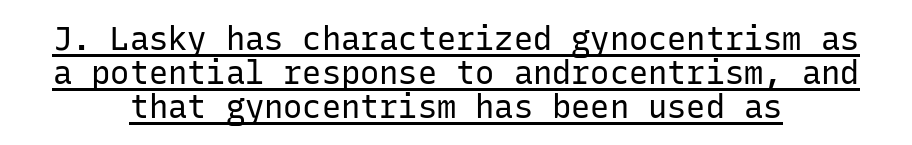
Q: Is the text bold? A: No.
Q: Is the text italic (slanted)? A: No, it is upright.
Q: Is the typeface a serif or a sans-serif typeface? A: Sans-serif.
Q: Is the text underlined? A: Yes.
Q: How is the paragraph aligned? A: Centered.
Q: Is the spacing between letters normal or unusually wide? A: Normal.
Q: Is the spacing between lines tight, normal or loose? A: Tight.
Q: Width (condensed, normal, or wide)? A: Normal.
Q: Stroke contrast? A: Low.
Q: x-height? A: Medium.
Q: Monospaced? A: Yes.
